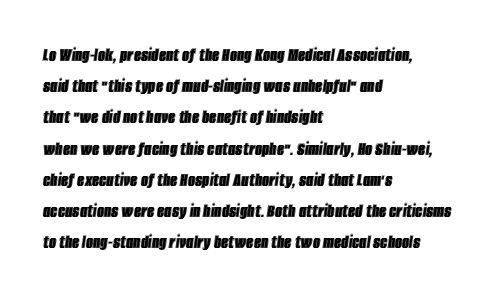
Q: Is the text italic (slanted)? A: Yes, it leans right by about 8 degrees.
Q: Is the text underlined? A: No.
Q: How is the paragraph aligned? A: Left-aligned.
Q: Is the spacing between letters normal or unusually wide? A: Normal.
Q: Is the spacing between lines tight, normal or loose? A: Normal.
